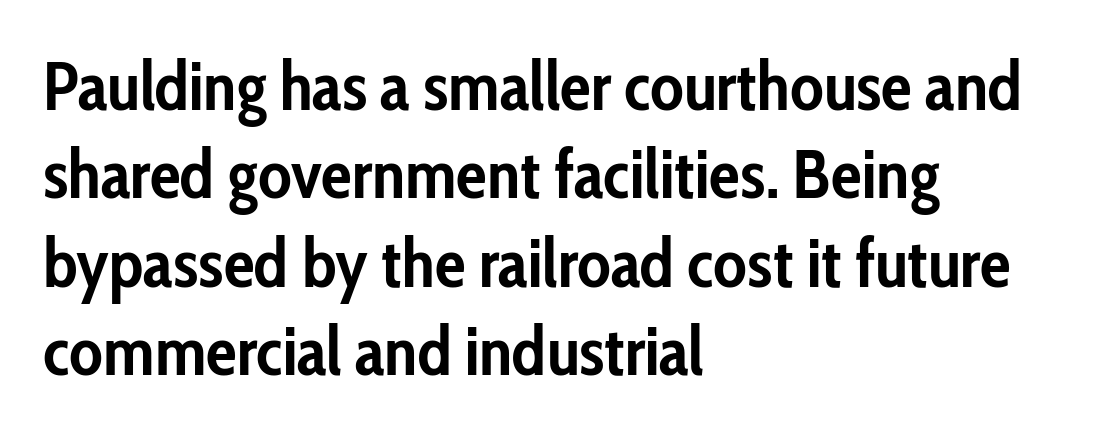
{"serif": "no", "italic": "no", "bold": "yes", "weight": "semibold", "width": "condensed", "stroke_contrast": "low", "x_height": "medium", "monospaced": "no", "underline": "no", "align": "left", "line_spacing": "normal", "line_spacing_ratio": 1.28, "letter_spacing": "normal", "letter_spacing_em": 0.0, "glyph_px": 69}
